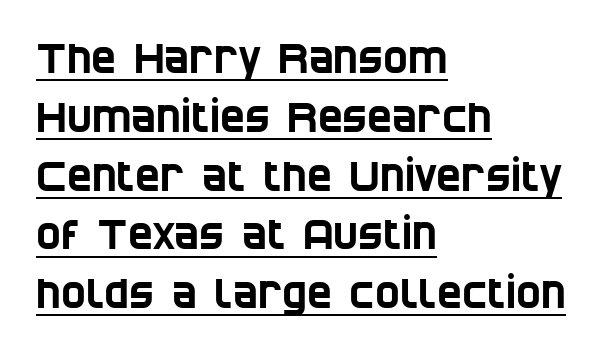
{"serif": "no", "width": "condensed", "stroke_contrast": "low", "x_height": "large", "monospaced": "no", "underline": "yes", "align": "left", "line_spacing": "normal", "line_spacing_ratio": 1.4, "letter_spacing": "normal", "letter_spacing_em": 0.0, "glyph_px": 42}
